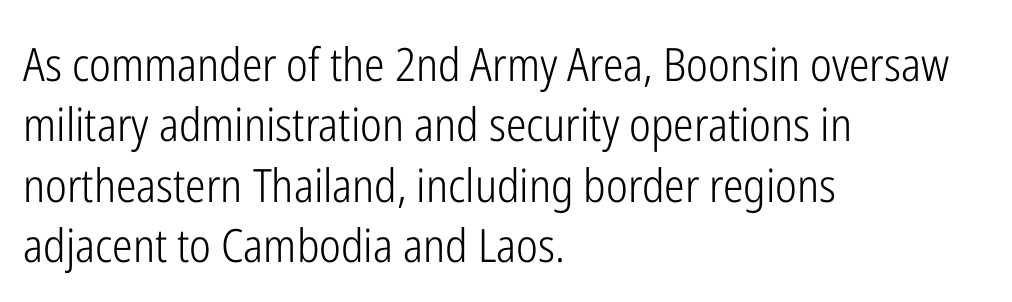
The image shows 46 px light, condensed sans-serif type, upright; set left-aligned, normal line spacing (1.31x), normal letter spacing, not underlined; low stroke contrast and a medium x-height.
